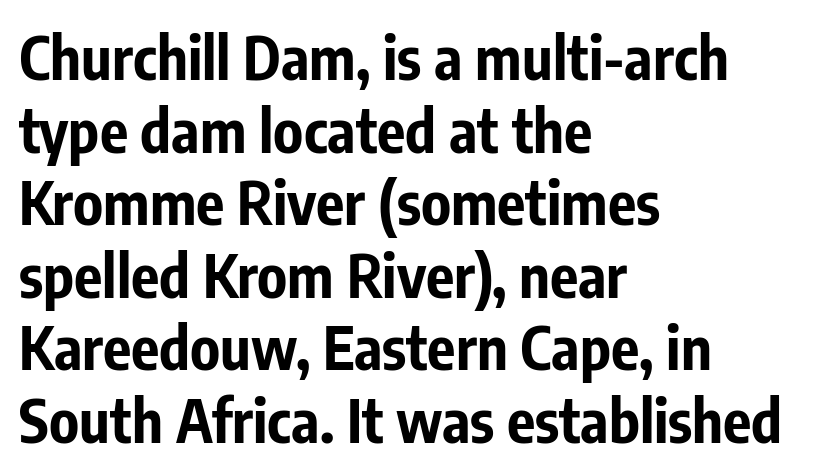
{"serif": "no", "italic": "no", "bold": "yes", "weight": "bold", "width": "condensed", "stroke_contrast": "low", "x_height": "medium", "monospaced": "no", "underline": "no", "align": "left", "line_spacing_ratio": 1.23, "letter_spacing": "normal", "letter_spacing_em": 0.0, "glyph_px": 59}
